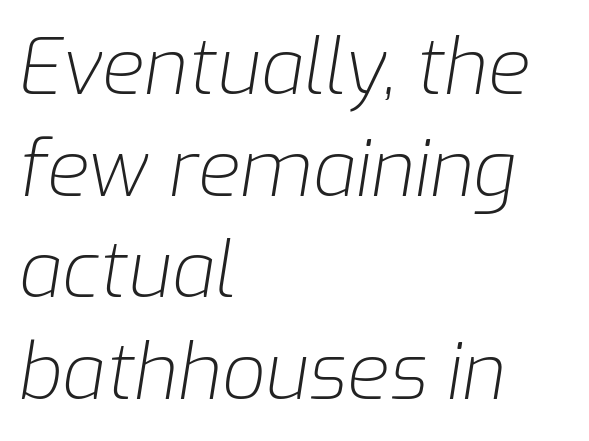
{"italic": "yes", "lean": "right", "slant_degrees": 9, "bold": "no", "weight": "light", "width": "normal", "stroke_contrast": "low", "x_height": "medium", "monospaced": "no", "underline": "no", "align": "left", "line_spacing": "normal", "line_spacing_ratio": 1.32, "letter_spacing": "normal", "letter_spacing_em": 0.0, "glyph_px": 77}
